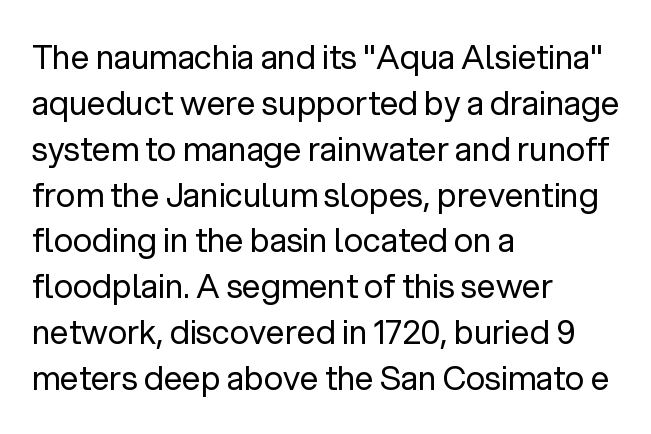
The passage shown is not bold in any degree. The gap between lines stays unmarked. These lines are composed in type without serifs. This sample has the flowing, uneven cadence of proportional lettering.
